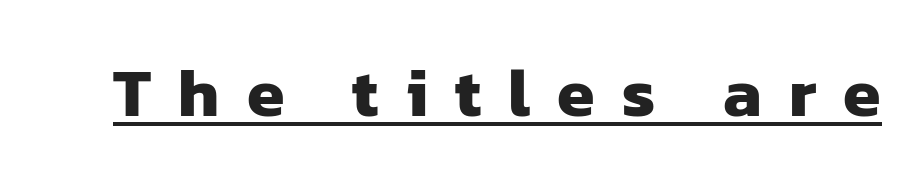
This sample has the flowing, uneven cadence of proportional lettering. The rendering uses the underline text-decoration. The type family on display is of the sans-serif kind. Look at the stroke-to-counter ratio: heavy, a bold.
